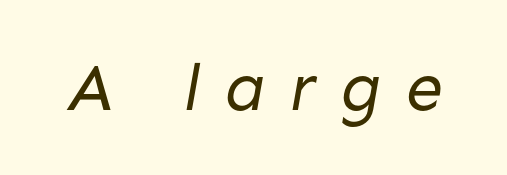
The image shows 67 px regular-weight sans-serif type; set unusually wide letter spacing (+0.37 em), not underlined; low stroke contrast and a medium x-height.
